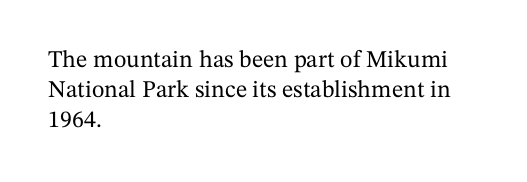
{"italic": "no", "underline": "no", "align": "left", "line_spacing": "normal", "line_spacing_ratio": 1.26, "letter_spacing": "normal", "letter_spacing_em": 0.0, "glyph_px": 24}
